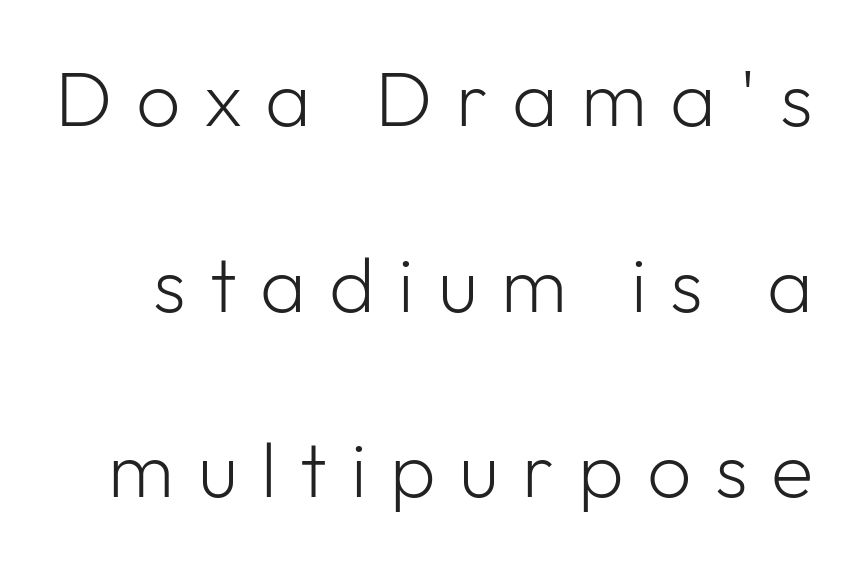
Is the letter spacing exaggerated? Yes — the characters are pushed far apart. Is this a fixed-width face? No — the glyphs have proportional, varying widths. If you measured baseline to baseline, you'd find a long distance. The specimen omits any rule beneath the text block's lines. Counters stay open thanks to moderate or lighter strokes.
